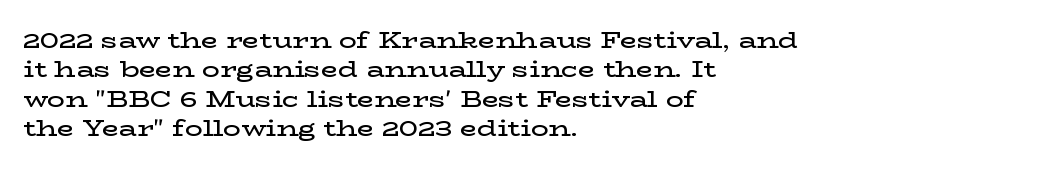
{"italic": "no", "bold": "semi", "underline": "no", "align": "left", "line_spacing": "normal", "line_spacing_ratio": 1.34, "letter_spacing": "normal", "letter_spacing_em": 0.0, "glyph_px": 22}
